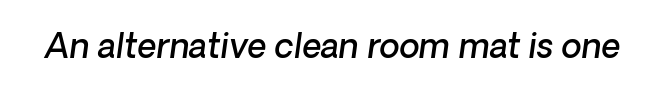
The image shows 33 px semibold sans-serif type; set normal letter spacing, not underlined; low stroke contrast and a medium x-height.
